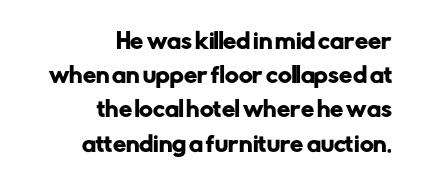
Q: Is the text italic (slanted)? A: No, it is upright.
Q: Is the text underlined? A: No.
Q: How is the paragraph aligned? A: Right-aligned.
Q: Is the spacing between letters normal or unusually wide? A: Normal.
Q: Is the spacing between lines tight, normal or loose? A: Normal.
